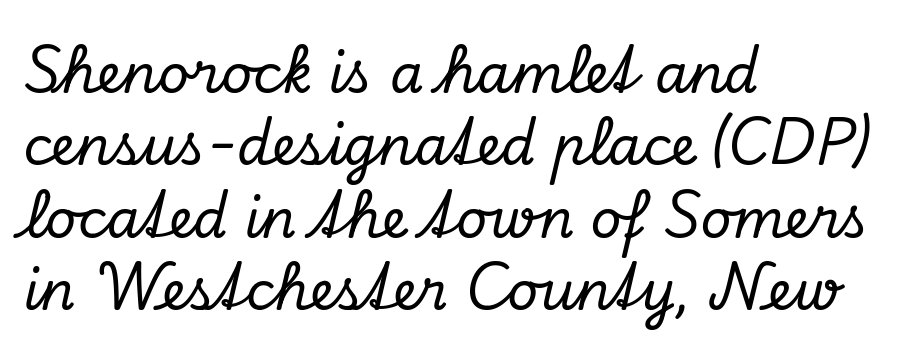
Q: Is the text italic (slanted)? A: Yes, it leans right by about 13 degrees.
Q: Is the typeface a serif or a sans-serif typeface? A: Serif.
Q: Is the text underlined? A: No.
Q: How is the paragraph aligned? A: Left-aligned.
Q: Is the spacing between letters normal or unusually wide? A: Normal.
Q: Is the spacing between lines tight, normal or loose? A: Normal.
Q: Width (condensed, normal, or wide)? A: Normal.
Q: Stroke contrast? A: Low.
Q: x-height? A: Small.
Q: Monospaced? A: No.
